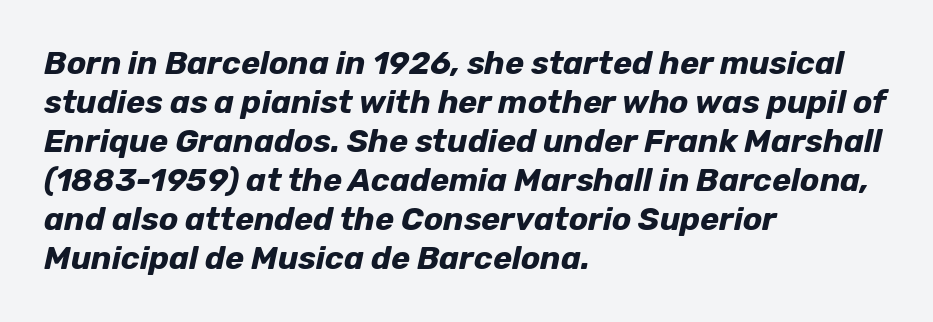
Q: Is the text bold? A: Yes.
Q: Is the text italic (slanted)? A: Yes, it leans right by about 12 degrees.
Q: Is the text underlined? A: No.
Q: How is the paragraph aligned? A: Left-aligned.
Q: Is the spacing between letters normal or unusually wide? A: Normal.
Q: Width (condensed, normal, or wide)? A: Normal.
Q: Stroke contrast? A: Low.
Q: x-height? A: Medium.
Q: Monospaced? A: No.
